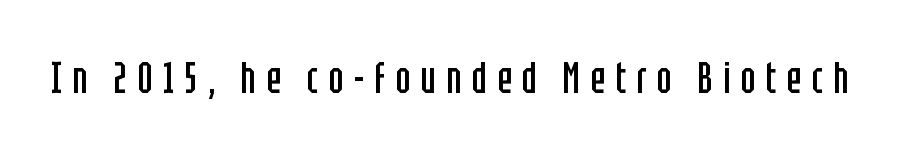
Q: Is the text bold? A: No.
Q: Is the text italic (slanted)? A: No, it is upright.
Q: Is the typeface a serif or a sans-serif typeface? A: Sans-serif.
Q: Is the text underlined? A: No.
Q: Is the spacing between letters normal or unusually wide? A: Unusually wide.
Q: Width (condensed, normal, or wide)? A: Condensed.
Q: Stroke contrast? A: Low.
Q: x-height? A: Large.
Q: Monospaced? A: No.
